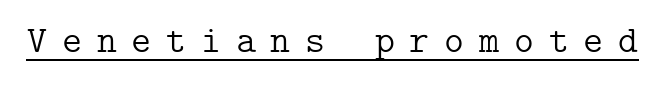
{"serif": "yes", "italic": "no", "bold": "no", "weight": "light", "width": "normal", "stroke_contrast": "low", "x_height": "medium", "underline": "yes", "letter_spacing": "wide", "letter_spacing_em": 0.39, "glyph_px": 38}
